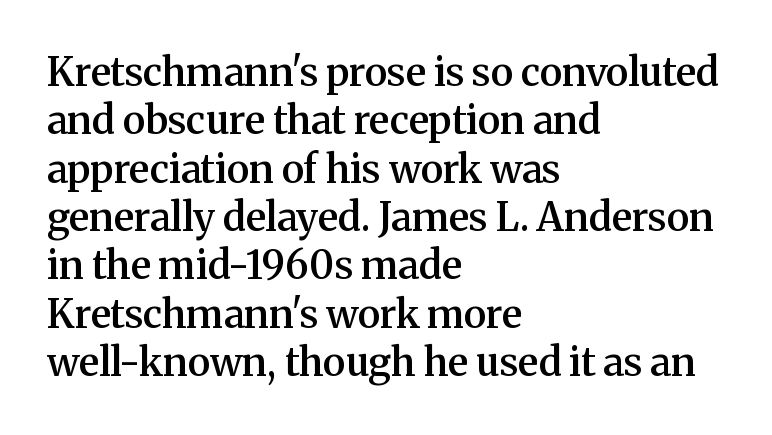
The image shows 39 px semibold serif type, upright; set left-aligned, line spacing 1.24x, normal letter spacing, not underlined; medium stroke contrast and a medium x-height.
